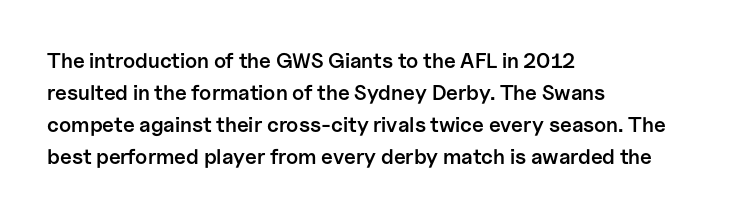
{"italic": "no", "bold": "semi", "underline": "no", "align": "left", "line_spacing": "normal", "line_spacing_ratio": 1.53, "letter_spacing": "normal", "letter_spacing_em": 0.0, "glyph_px": 21}
